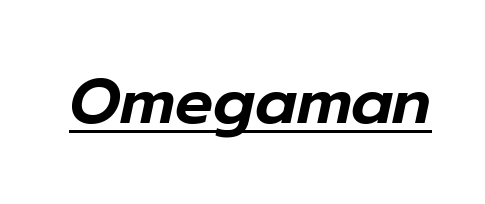
Is this a fixed-width face? No — the glyphs have proportional, varying widths. The lettering is marked with a stroke running underneath it. These lines keep a tight, regular rhythm from letter to letter. The whole block is typeset with a tilt.
